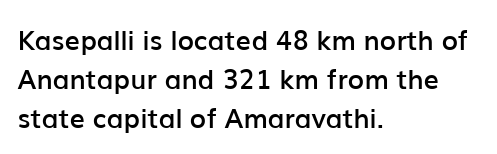
{"italic": "no", "bold": "semi", "underline": "no", "align": "left", "line_spacing": "normal", "line_spacing_ratio": 1.44, "letter_spacing": "normal", "letter_spacing_em": 0.0, "glyph_px": 27}
